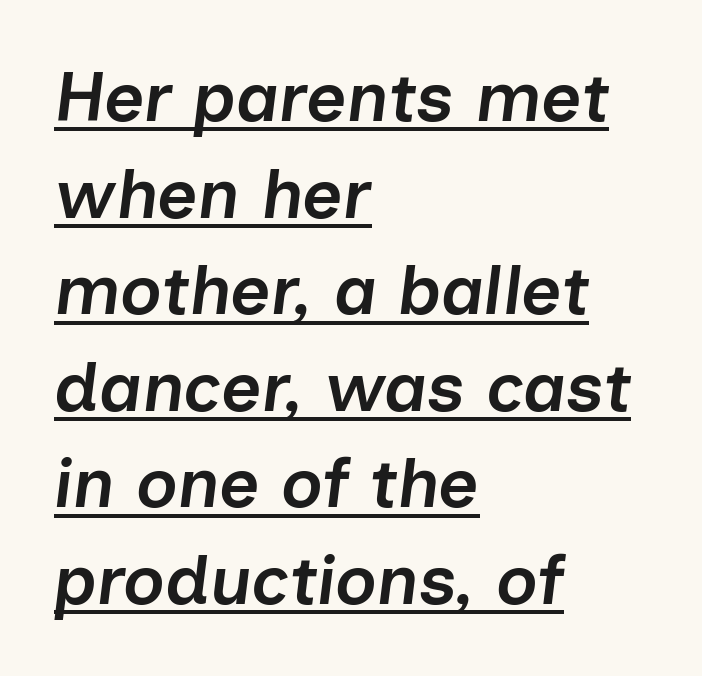
These lines keep a tight, regular rhythm from letter to letter. Honestly, the underline is the first thing you notice here. Stroke thickness is moderately raised; the sample reads as semibold. Leading: standard. The rendering uses natural spacing where letterforms have individual widths.
